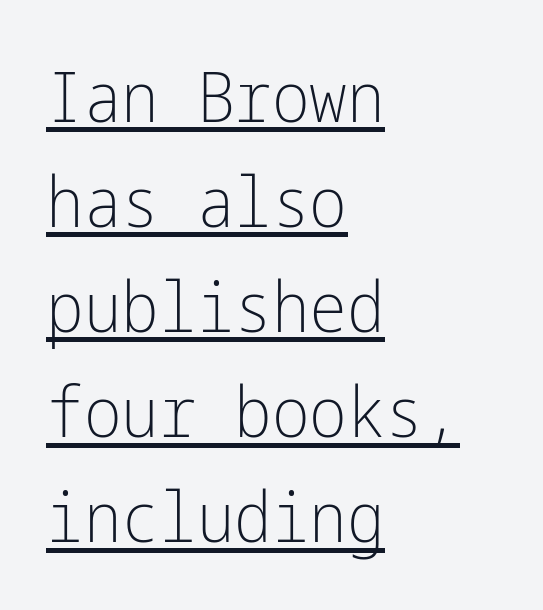
The image shows 71 px light, condensed sans-serif type, upright; set left-aligned, normal line spacing (1.48x), normal letter spacing, underlined; low stroke contrast and a medium x-height.
